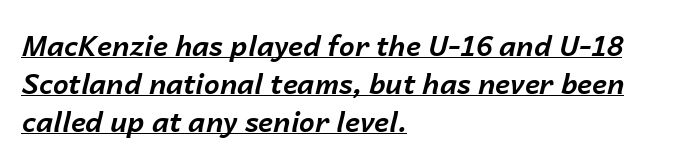
The image shows 28 px bold type, italic (leaning right); set left-aligned, normal line spacing (1.36x), normal letter spacing, underlined; low stroke contrast and a medium x-height.
